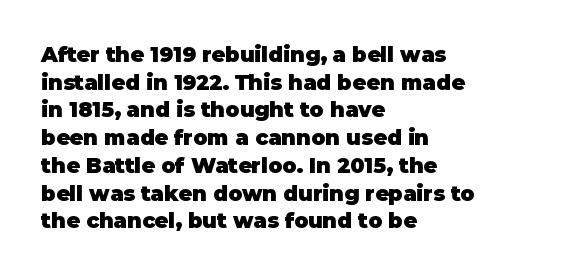
Q: Is the text bold? A: Yes.
Q: Is the text italic (slanted)? A: No, it is upright.
Q: Is the text underlined? A: No.
Q: How is the paragraph aligned? A: Left-aligned.
Q: Is the spacing between letters normal or unusually wide? A: Normal.
Q: Is the spacing between lines tight, normal or loose? A: Normal.
